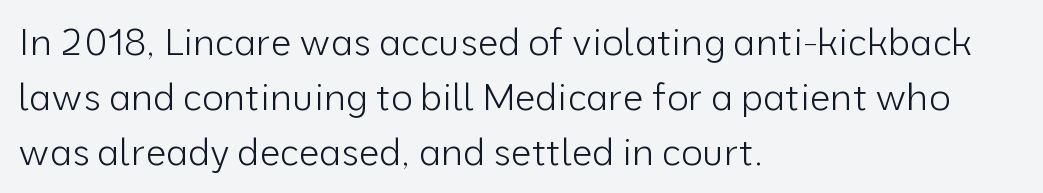
The face used here is proportionally spaced, like ordinary book or web type. Stem width sits at or under what a default text font uses. The passage is arranged the way most books set body copy — flush left. To sum up the face: it is a sans, with no serifs. Glance below the letters and you will spot only blank space. One glance says typical: line gaps are just what's usual.
